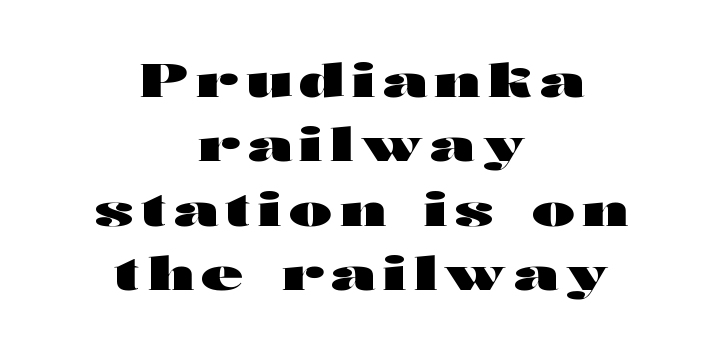
Leading matches the norm, producing a regular column. These lines stack symmetrically, like a column narrowing and widening about its center. Any mark beneath the type? The region is blank. Vertical strokes here are truly vertical. Here the designer chose a conventional face with non-uniform glyph widths.
